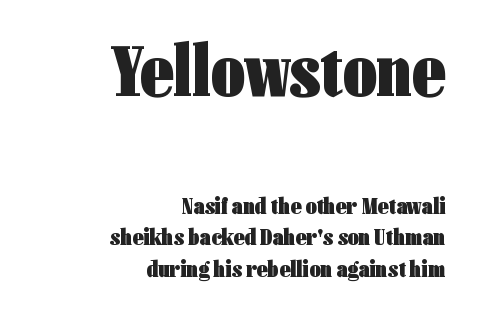
Each new line begins a customary step beneath the previous one. The compositor pushed each line to the right boundary. Unmarked baselines from the first word to the last. Size hierarchy here favors the leading block over the trailing one.
